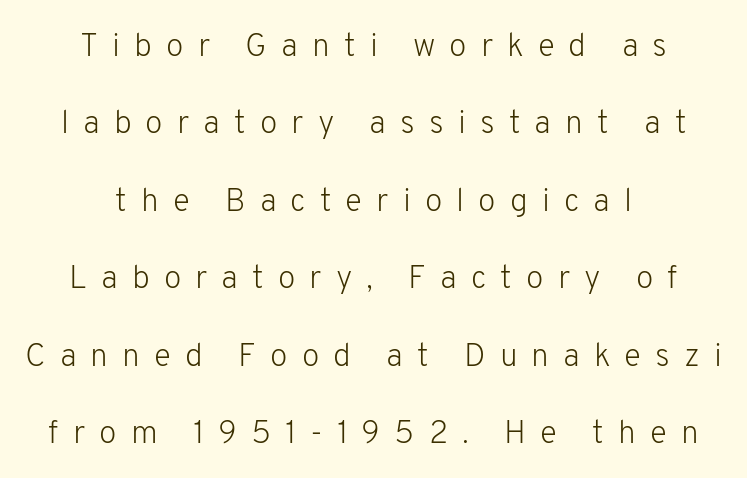
Q: Is the text bold? A: No.
Q: Is the text italic (slanted)? A: No, it is upright.
Q: Is the typeface a serif or a sans-serif typeface? A: Sans-serif.
Q: Is the text underlined? A: No.
Q: How is the paragraph aligned? A: Centered.
Q: Is the spacing between letters normal or unusually wide? A: Unusually wide.
Q: Is the spacing between lines tight, normal or loose? A: Loose.
Q: Width (condensed, normal, or wide)? A: Normal.
Q: Stroke contrast? A: Low.
Q: x-height? A: Medium.
Q: Monospaced? A: No.
